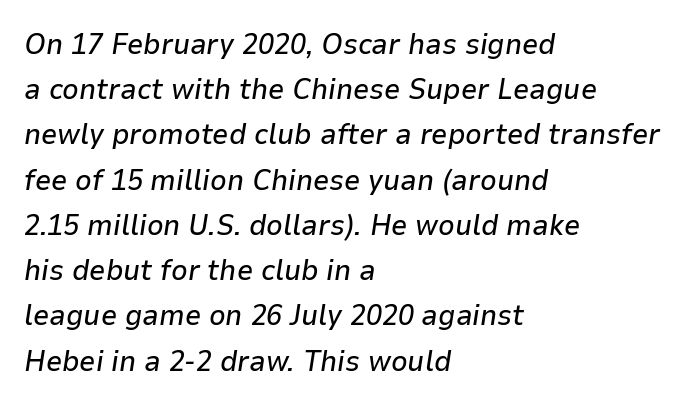
Horizontally, the lines are justified to the leading edge only. When letters slant like this, we call the style italic. Each row of text sits above clean, open space. Quick note: interline space is typical. Think of a printed novel: that variable character pitch is what you see here. Words appear dense and cohesive because spacing is normal.
